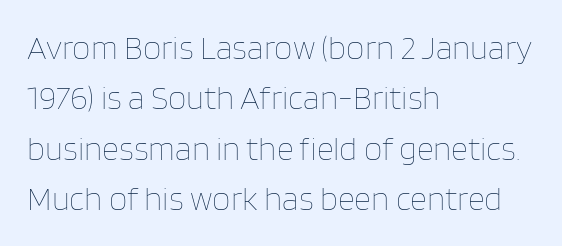
The image shows 33 px thin type, upright; set left-aligned, normal line spacing (1.53x), normal letter spacing, not underlined; low stroke contrast and a large x-height.
